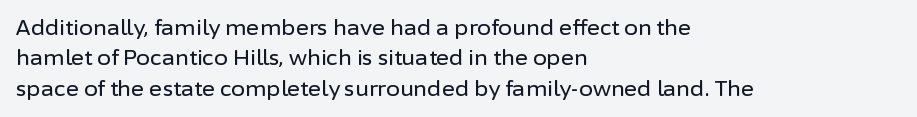
{"italic": "no", "underline": "no", "align": "left", "line_spacing": "normal", "line_spacing_ratio": 1.52, "letter_spacing": "normal", "letter_spacing_em": 0.0, "glyph_px": 20}
